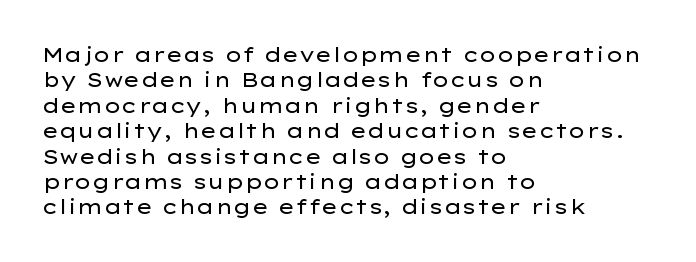
Q: Is the text bold? A: No.
Q: Is the text italic (slanted)? A: No, it is upright.
Q: Is the text underlined? A: No.
Q: How is the paragraph aligned? A: Left-aligned.
Q: Is the spacing between letters normal or unusually wide? A: Normal.
Q: Is the spacing between lines tight, normal or loose? A: Normal.
